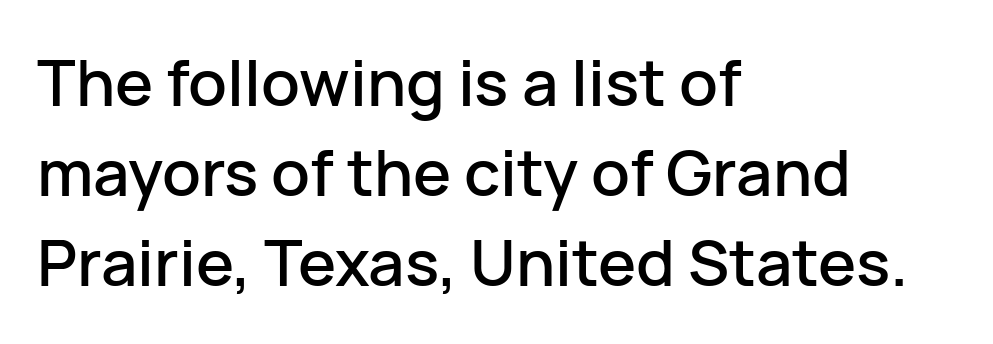
Q: Is the text italic (slanted)? A: No, it is upright.
Q: Is the typeface a serif or a sans-serif typeface? A: Sans-serif.
Q: Is the text underlined? A: No.
Q: How is the paragraph aligned? A: Left-aligned.
Q: Is the spacing between letters normal or unusually wide? A: Normal.
Q: Is the spacing between lines tight, normal or loose? A: Normal.
Q: Width (condensed, normal, or wide)? A: Normal.
Q: Stroke contrast? A: Low.
Q: x-height? A: Medium.
Q: Monospaced? A: No.
